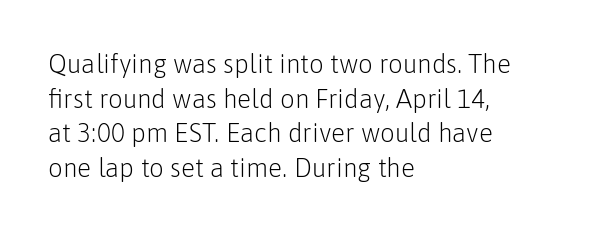
No chunkiness to these letters — they're not bold. A classic flush-left, rag-right setting is used for this passage. One glance says typical: line gaps are just what's usual. The letters sit at their default tracking, neither squeezed nor spread.
